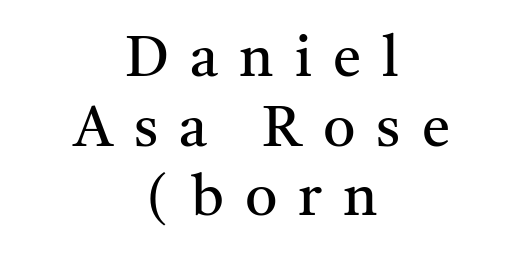
Q: Is the text bold? A: No.
Q: Is the text italic (slanted)? A: No, it is upright.
Q: Is the typeface a serif or a sans-serif typeface? A: Serif.
Q: Is the text underlined? A: No.
Q: How is the paragraph aligned? A: Centered.
Q: Is the spacing between letters normal or unusually wide? A: Unusually wide.
Q: Width (condensed, normal, or wide)? A: Normal.
Q: Stroke contrast? A: Medium.
Q: x-height? A: Medium.
Q: Monospaced? A: No.
